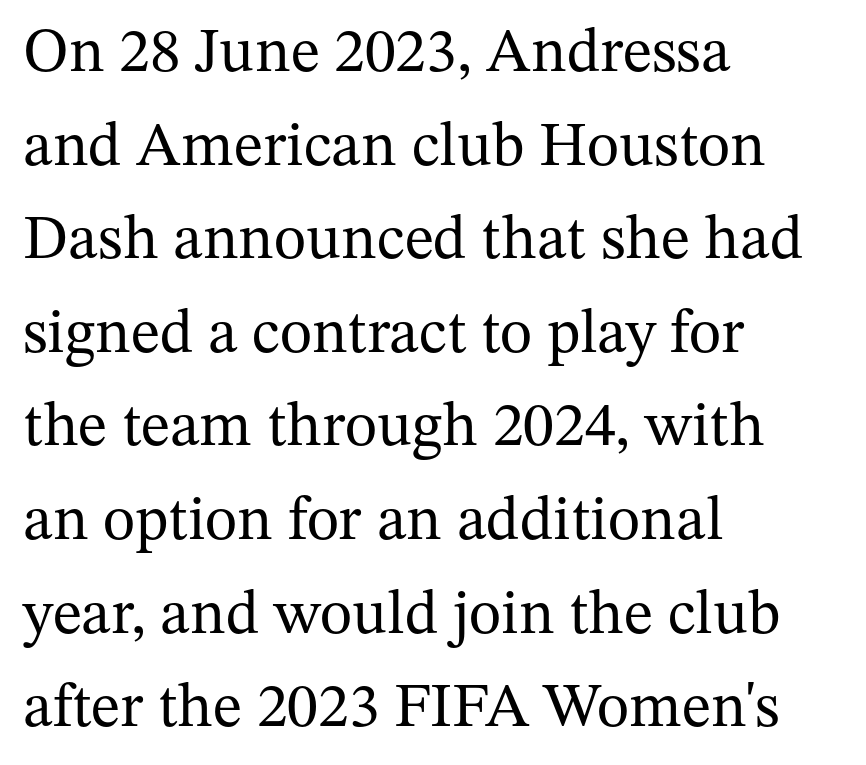
{"serif": "yes", "italic": "no", "bold": "no", "weight": "regular", "width": "normal", "stroke_contrast": "medium", "x_height": "medium", "monospaced": "no", "underline": "no", "align": "left", "line_spacing": "normal", "line_spacing_ratio": 1.51, "letter_spacing": "normal", "letter_spacing_em": 0.0, "glyph_px": 62}
